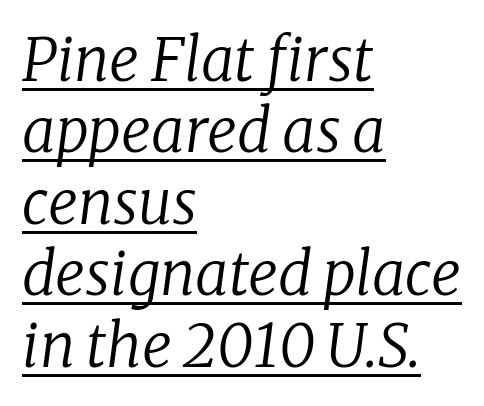
Q: Is the text bold? A: No.
Q: Is the text italic (slanted)? A: Yes, it leans right by about 8 degrees.
Q: Is the typeface a serif or a sans-serif typeface? A: Serif.
Q: Is the text underlined? A: Yes.
Q: How is the paragraph aligned? A: Left-aligned.
Q: Is the spacing between letters normal or unusually wide? A: Normal.
Q: Width (condensed, normal, or wide)? A: Normal.
Q: Stroke contrast? A: Low.
Q: x-height? A: Medium.
Q: Monospaced? A: No.
